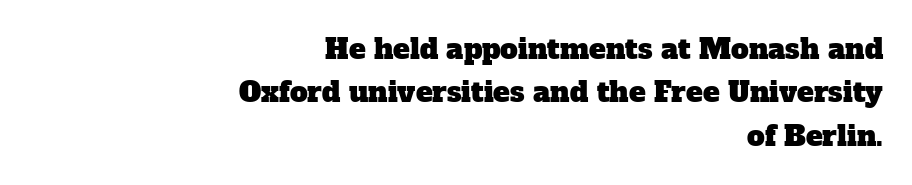
Q: Is the typeface a serif or a sans-serif typeface? A: Serif.
Q: Is the text underlined? A: No.
Q: How is the paragraph aligned? A: Right-aligned.
Q: Is the spacing between letters normal or unusually wide? A: Normal.
Q: Is the spacing between lines tight, normal or loose? A: Normal.
Q: Width (condensed, normal, or wide)? A: Normal.
Q: Stroke contrast? A: Low.
Q: x-height? A: Medium.
Q: Monospaced? A: No.
